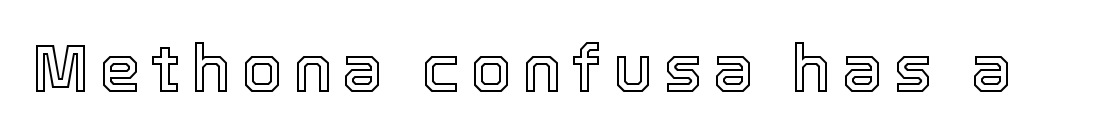
Q: Is the text italic (slanted)? A: No, it is upright.
Q: Is the text underlined? A: No.
Q: Width (condensed, normal, or wide)? A: Normal.
Q: x-height? A: Medium.
Q: Monospaced? A: No.
